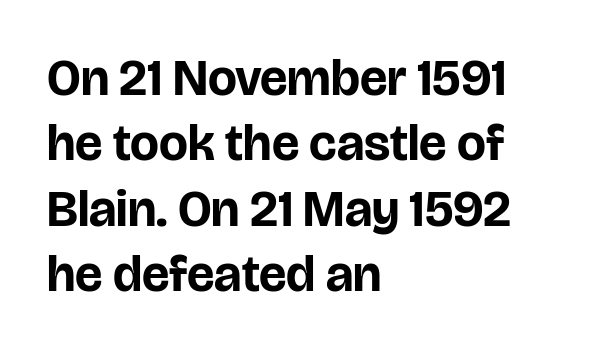
Q: Is the text bold? A: Yes.
Q: Is the text italic (slanted)? A: No, it is upright.
Q: Is the typeface a serif or a sans-serif typeface? A: Sans-serif.
Q: Is the text underlined? A: No.
Q: How is the paragraph aligned? A: Left-aligned.
Q: Is the spacing between letters normal or unusually wide? A: Normal.
Q: Is the spacing between lines tight, normal or loose? A: Normal.
Q: Width (condensed, normal, or wide)? A: Normal.
Q: Stroke contrast? A: Low.
Q: x-height? A: Large.
Q: Monospaced? A: No.
